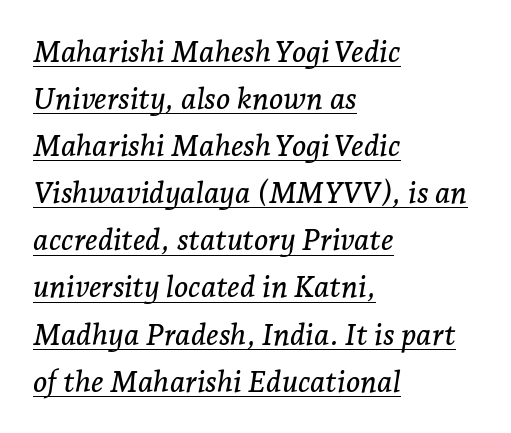
The image shows 30 px serif type, italic (leaning right); set left-aligned, normal line spacing (1.57x), normal letter spacing, underlined; low stroke contrast and a medium x-height.
